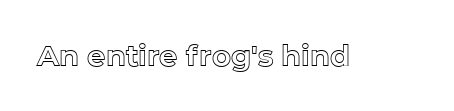
{"italic": "no", "width": "normal", "x_height": "medium", "monospaced": "no", "underline": "no", "letter_spacing": "normal", "letter_spacing_em": 0.0, "glyph_px": 29}
